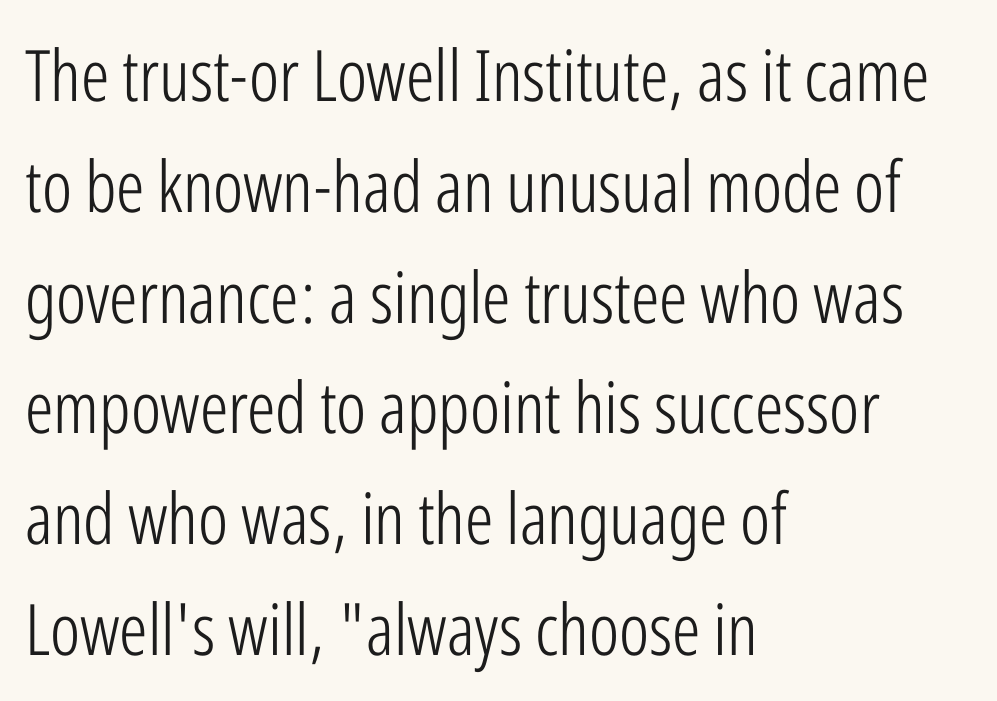
Here the designer chose a conventional face with non-uniform glyph widths. Characters remain perfectly vertical along every line. Any mark beneath the type? The region is blank. The face used here is rendered with its standard letterfit.
